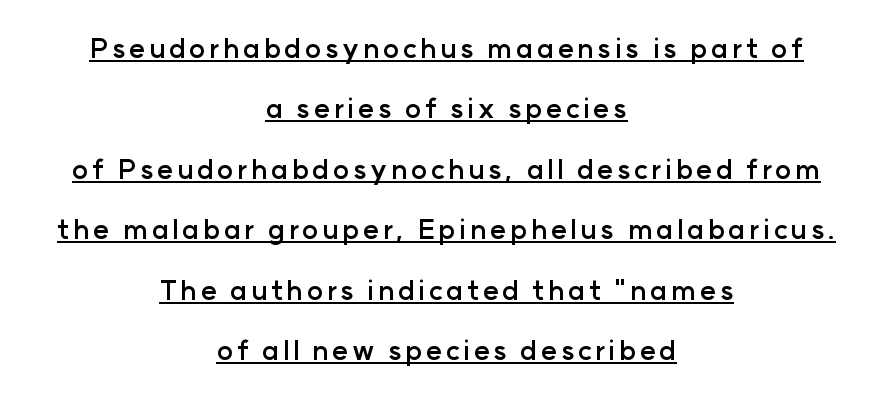
No italicization has been applied; the sample stays upright. Each glyph is drawn with heavy, bold strokes. This rendering uses center alignment, leaving both contours irregular but symmetric. The sample's only ornament is a line tracing under the words.
